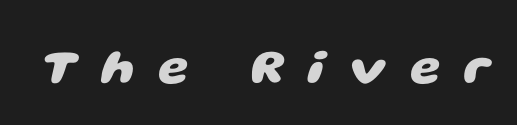
The space directly below the letters is spotless. Note: no serifs on the glyphs. The letters advance in unequal steps, a hallmark of proportional type. As a designer I'd log this as weight 700, bold.
